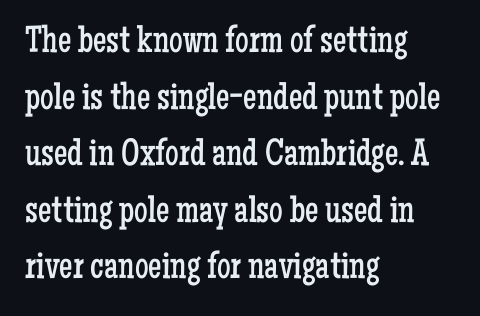
{"serif": "yes", "italic": "no", "bold": "no", "weight": "regular", "width": "condensed", "stroke_contrast": "low", "x_height": "medium", "monospaced": "no", "underline": "no", "align": "left", "line_spacing": "normal", "line_spacing_ratio": 1.49, "letter_spacing": "normal", "letter_spacing_em": 0.0, "glyph_px": 38}
